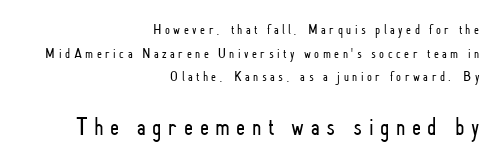
{"italic": "no", "bold": "no", "underline": "no", "align": "right", "line_spacing": "normal", "line_spacing_ratio": 1.69, "letter_spacing": "wide", "letter_spacing_em": 0.25, "larger_block": "second", "size_ratio": 1.86, "glyph_px": 26}
